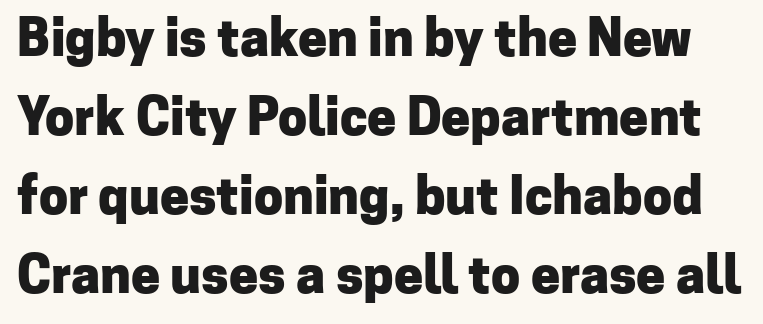
The image shows 52 px heavy sans-serif type, upright; set normal line spacing (1.52x), normal letter spacing, not underlined; low stroke contrast and a medium x-height.
